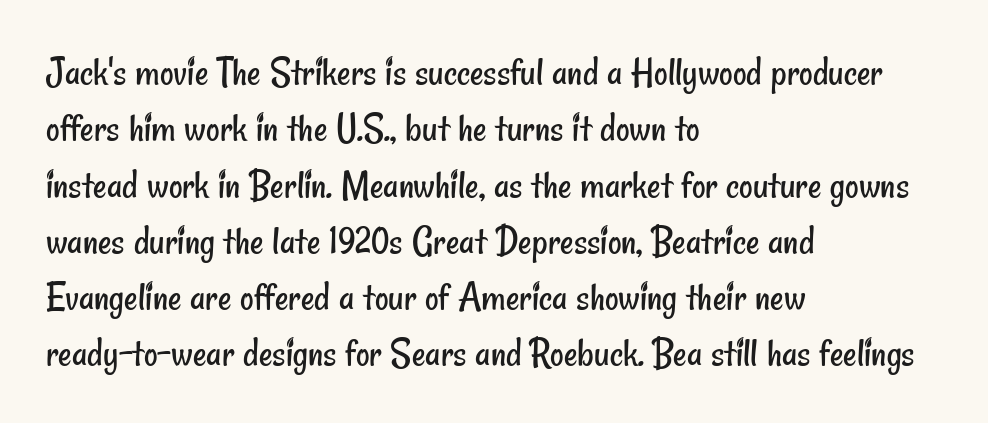
Bare-footed words on every line. The line texture is even and compact thanks to regular tracking. Interline gaps are of average width in this sample. The letters look calm and open, with moderate or lighter stems. Serif or sans? Sans — the stroke terminals are bare.
